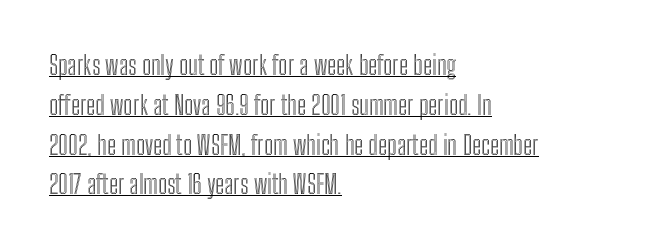
The image shows 26 px text type, upright; set left-aligned, normal line spacing (1.53x), normal letter spacing, underlined.
